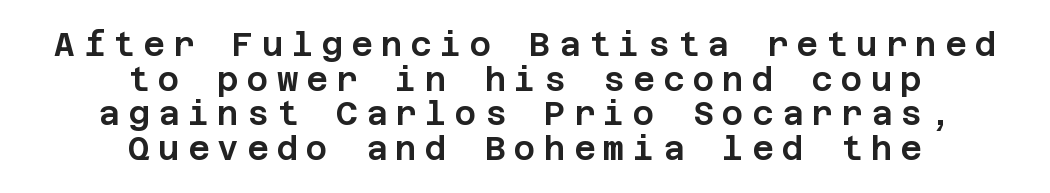
{"serif": "no", "italic": "no", "width": "normal", "stroke_contrast": "low", "x_height": "large", "underline": "no", "align": "center", "line_spacing": "tight", "line_spacing_ratio": 1.05, "letter_spacing": "wide", "letter_spacing_em": 0.25, "glyph_px": 33}
